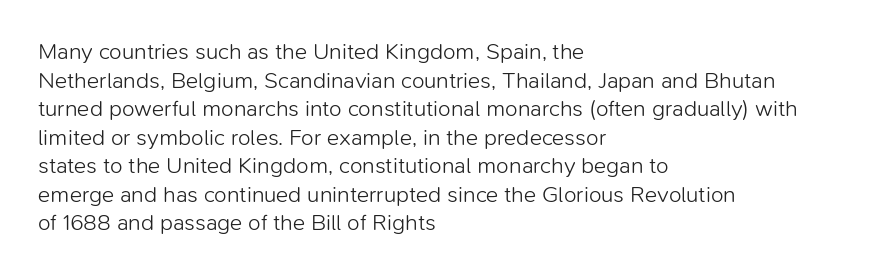
{"italic": "no", "bold": "no", "underline": "no", "align": "left", "line_spacing_ratio": 1.24, "letter_spacing": "normal", "letter_spacing_em": 0.0, "glyph_px": 23}
